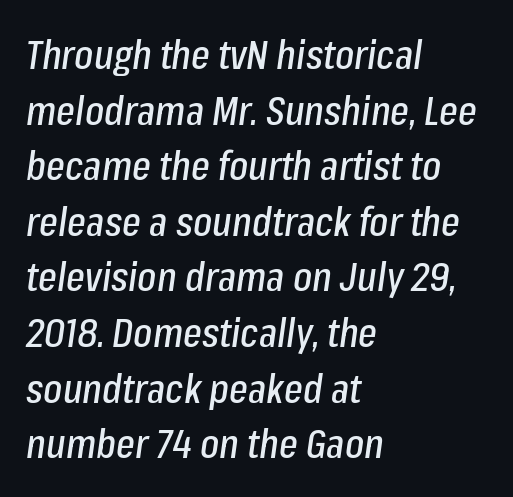
The block of text has a typical density, with ordinary space between rows. The space directly below the letters is spotless. Observe the ordinary spacing: letters are neighbours, not strangers. This sample has the flowing, uneven cadence of proportional lettering. Each line starts at the same left margin while the right side varies.
